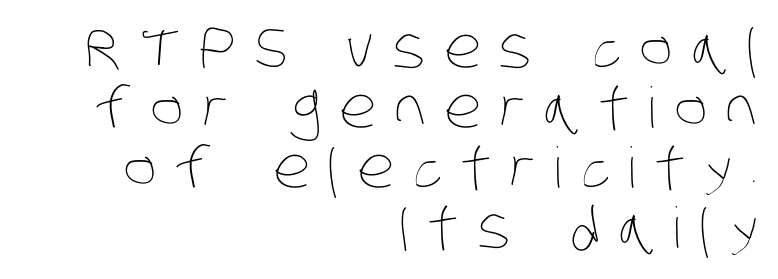
Q: Is the text bold? A: No.
Q: Is the text underlined? A: No.
Q: How is the paragraph aligned? A: Right-aligned.
Q: Is the spacing between letters normal or unusually wide? A: Unusually wide.
Q: Is the spacing between lines tight, normal or loose? A: Tight.
Q: Width (condensed, normal, or wide)? A: Condensed.
Q: Stroke contrast? A: Low.
Q: x-height? A: Large.
Q: Monospaced? A: No.
